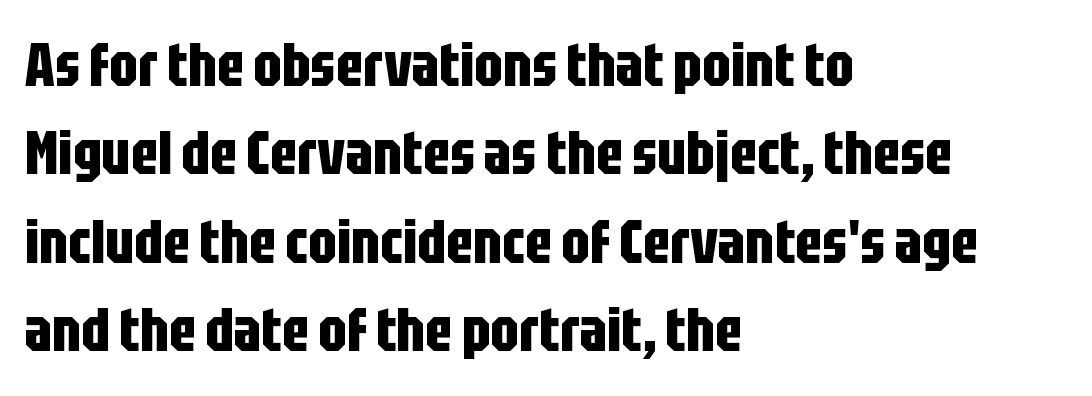
The image shows 61 px bold, condensed sans-serif type, upright; set left-aligned, normal line spacing (1.45x), normal letter spacing, not underlined; low stroke contrast and a large x-height.
